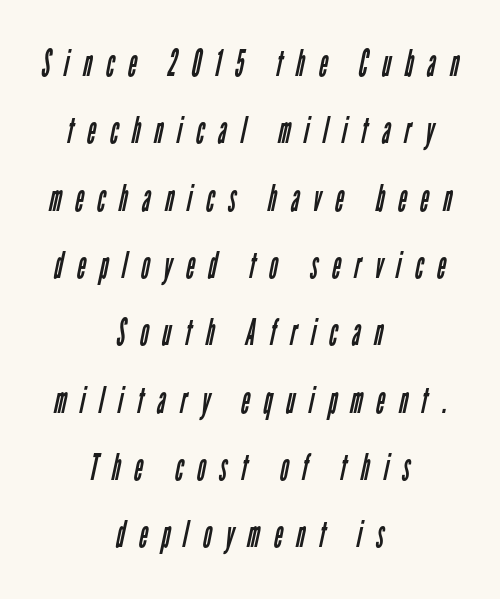
{"serif": "no", "bold": "no", "weight": "regular", "width": "condensed", "stroke_contrast": "low", "x_height": "medium", "monospaced": "no", "underline": "no", "align": "center", "line_spacing_ratio": 1.82, "letter_spacing": "wide", "letter_spacing_em": 0.38, "glyph_px": 37}
